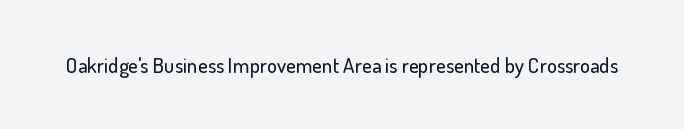
Every character sits straight up, as roman type does. The string is rendered with underlining switched off. Students, note that the glyphs here touch the page at normal intervals.
